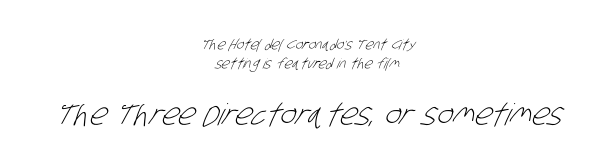
Q: Is the text bold? A: No.
Q: Is the typeface a serif or a sans-serif typeface? A: Sans-serif.
Q: Is the text underlined? A: No.
Q: How is the paragraph aligned? A: Centered.
Q: Is the spacing between letters normal or unusually wide? A: Normal.
Q: Is the spacing between lines tight, normal or loose? A: Normal.
Q: Which block of text is set in a larger size, the first (top) or the second (bottom)? A: The second (bottom) one.
Q: Width (condensed, normal, or wide)? A: Condensed.
Q: Stroke contrast? A: Low.
Q: x-height? A: Large.
Q: Monospaced? A: No.
